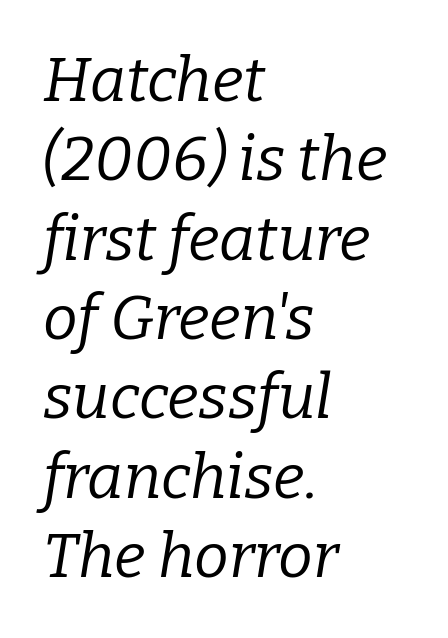
Q: Is the text bold? A: No.
Q: Is the text italic (slanted)? A: Yes, it leans right by about 9 degrees.
Q: Is the typeface a serif or a sans-serif typeface? A: Serif.
Q: Is the text underlined? A: No.
Q: How is the paragraph aligned? A: Left-aligned.
Q: Is the spacing between letters normal or unusually wide? A: Normal.
Q: Is the spacing between lines tight, normal or loose? A: Normal.
Q: Width (condensed, normal, or wide)? A: Normal.
Q: Stroke contrast? A: Low.
Q: x-height? A: Medium.
Q: Monospaced? A: No.
